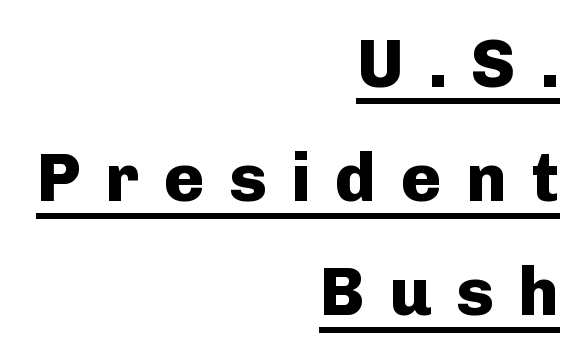
What's the leading like? Ordinary, nothing unusual. These lines were composed using upright roman letters. Beneath each row of characters lies a ruled line. Typographic density is high because the face is bold. Here the designer chose a conventional face with non-uniform glyph widths. These lines stack with their right ends in a neat column.
